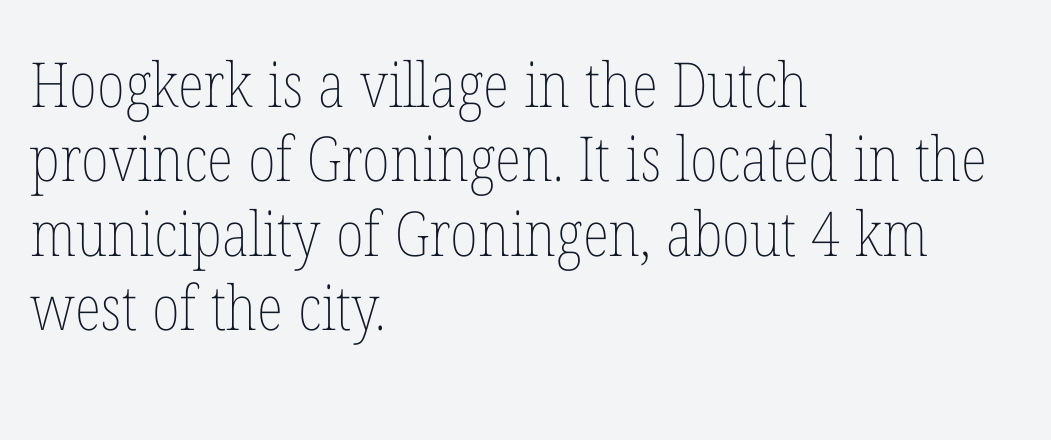
Anything drawn beneath the words? Only blank space. Ordinary non-slanted type is in use. This sample is left-justified, so line endings fall wherever the words run out. Is this a fixed-width face? No — the glyphs have proportional, varying widths. Caption: standard tracking, unaltered. The passage shown is not bold in any degree.
